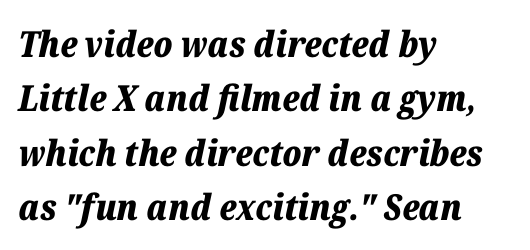
These lines stack with their left ends in a neat column. Nothing unusual about the tracking: characters are spaced as the font intends. Typesetter's note: full bold, strokes at maximum text heaviness. Interline gaps are of average width in this sample. The letters advance in unequal steps, a hallmark of proportional type. Just letters on the line, the space beneath them empty.
